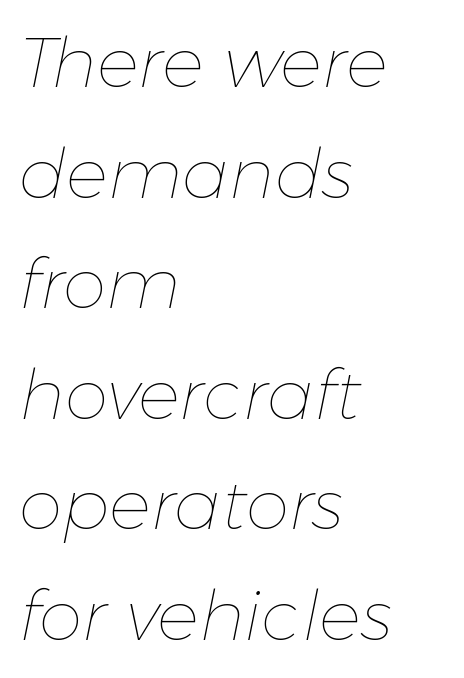
Every character sits at an angle, as italics do. Each new line begins a customary step beneath the previous one. Note the varied advance widths — an 'i' is clearly narrower than an 'm'. Letters rest on an invisible, unmarked baseline. The letters sit at their default tracking, neither squeezed nor spread. Line starts are locked; line ends wander.
